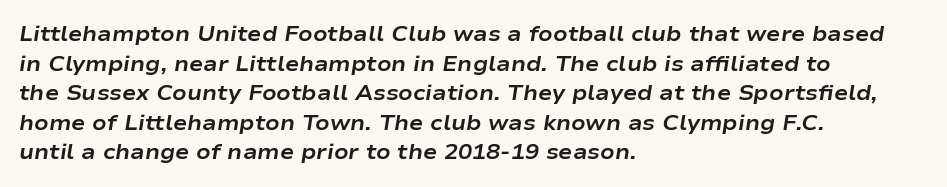
The image shows 21 px bold type, italic (leaning right); set left-aligned, normal line spacing (1.41x), normal letter spacing, not underlined.
